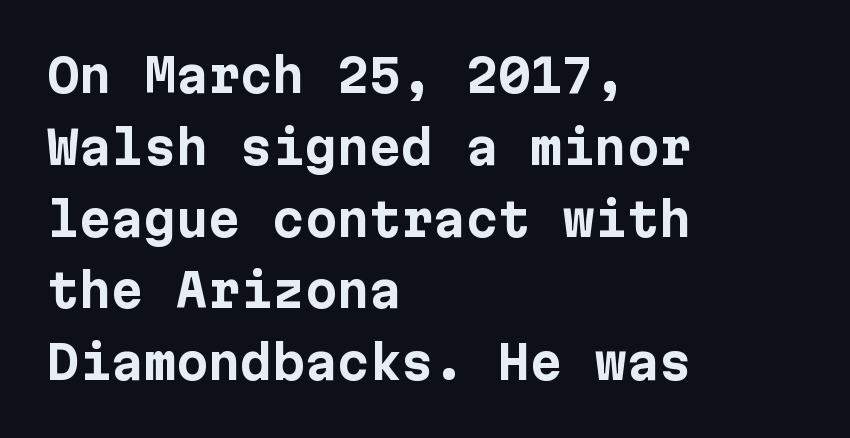
Q: Is the text bold? A: Yes.
Q: Is the text italic (slanted)? A: No, it is upright.
Q: Is the typeface a serif or a sans-serif typeface? A: Sans-serif.
Q: Is the text underlined? A: No.
Q: How is the paragraph aligned? A: Left-aligned.
Q: Is the spacing between letters normal or unusually wide? A: Normal.
Q: Is the spacing between lines tight, normal or loose? A: Normal.
Q: Width (condensed, normal, or wide)? A: Normal.
Q: Stroke contrast? A: Low.
Q: x-height? A: Medium.
